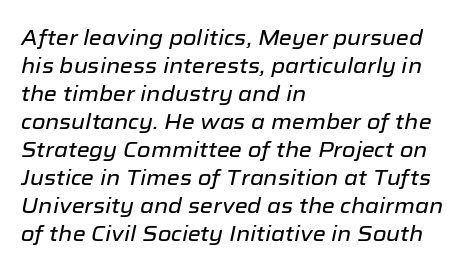
The image shows 21 px text type, italic (leaning right); set left-aligned, normal line spacing (1.33x), normal letter spacing, not underlined.
